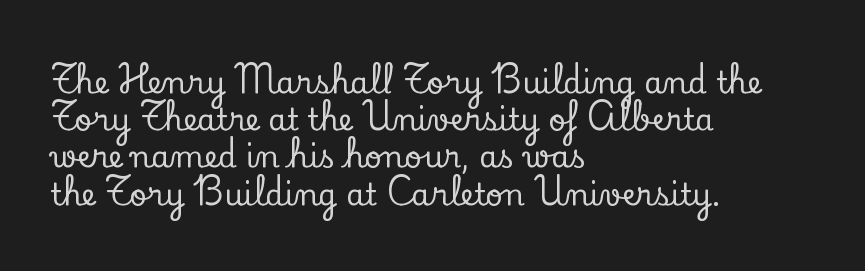
Each row of text sits above clean, open space. The face used here is rendered with its standard letterfit. Do the characters align in a grid? No, the font is proportional. In CSS terms this would be text-align: left. Unlike a clean sans, this face finishes its strokes with serifs. The axis of the letterforms is exactly vertical.
